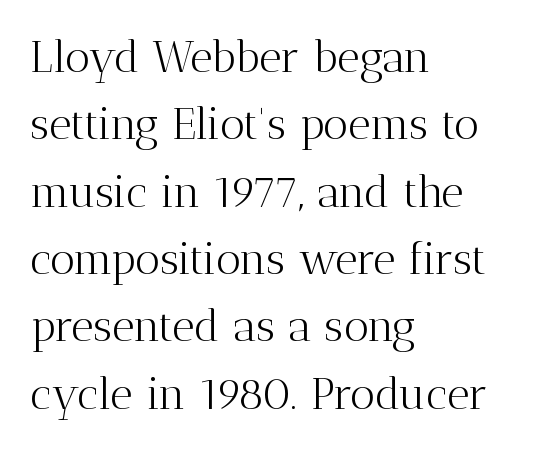
The image shows 44 px light serif type, upright; set left-aligned, normal line spacing (1.53x), normal letter spacing, not underlined; medium stroke contrast and a medium x-height.
